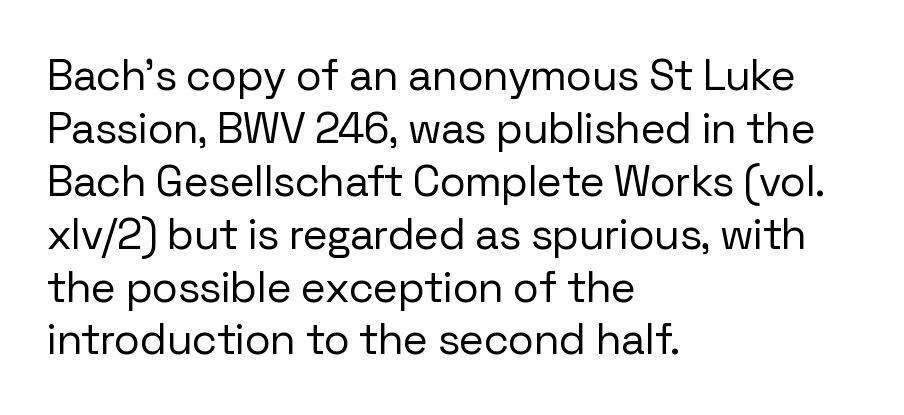
{"serif": "no", "italic": "no", "bold": "no", "weight": "regular", "width": "normal", "stroke_contrast": "low", "x_height": "medium", "monospaced": "no", "underline": "no", "align": "left", "line_spacing_ratio": 1.23, "letter_spacing": "normal", "letter_spacing_em": 0.0, "glyph_px": 43}
